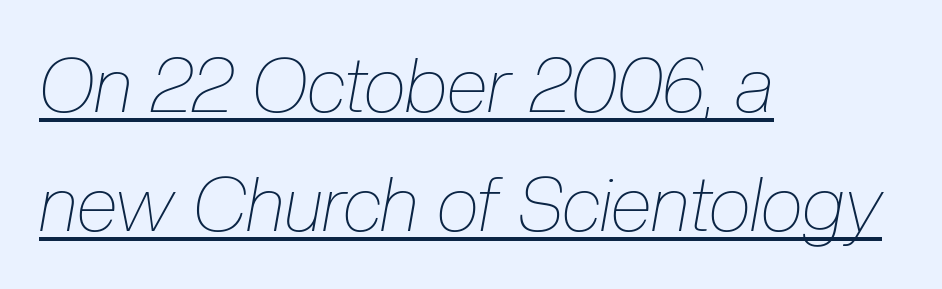
A typographer would call this underscored text. The line texture is even and compact thanks to regular tracking. The weight tops out at a normal text grade. A student would call this left alignment; a typographer would say flush left, rag right.
